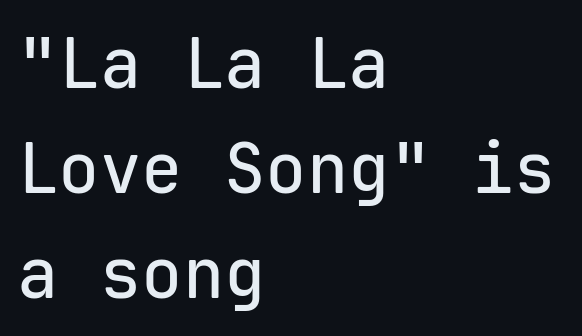
{"serif": "no", "italic": "no", "width": "normal", "stroke_contrast": "low", "x_height": "medium", "monospaced": "yes", "underline": "no", "align": "left", "line_spacing": "normal", "line_spacing_ratio": 1.52, "letter_spacing": "normal", "letter_spacing_em": 0.0, "glyph_px": 69}
